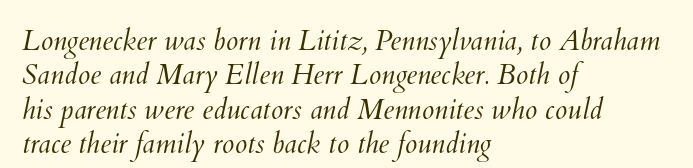
The image shows 28 px light type; set left-aligned, line spacing 1.23x, normal letter spacing, not underlined; medium stroke contrast and a small x-height.
